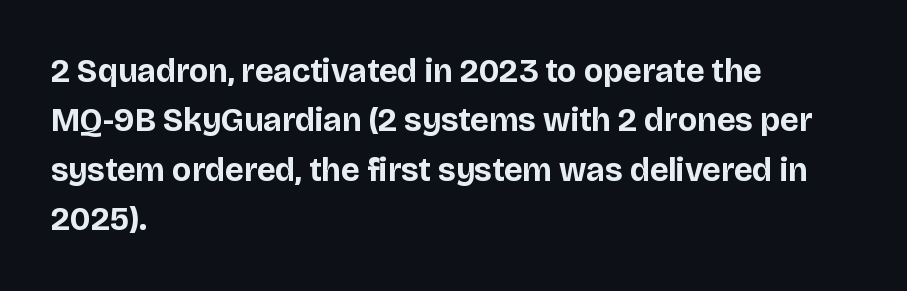
Q: Is the text bold? A: Yes.
Q: Is the text italic (slanted)? A: No, it is upright.
Q: Is the typeface a serif or a sans-serif typeface? A: Sans-serif.
Q: Is the text underlined? A: No.
Q: How is the paragraph aligned? A: Left-aligned.
Q: Is the spacing between letters normal or unusually wide? A: Normal.
Q: Is the spacing between lines tight, normal or loose? A: Normal.
Q: Width (condensed, normal, or wide)? A: Normal.
Q: Stroke contrast? A: Low.
Q: x-height? A: Large.
Q: Monospaced? A: No.
